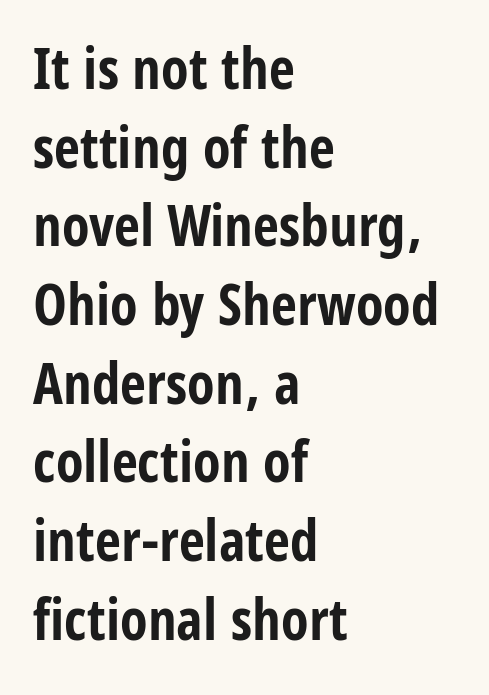
The face used here is rendered with its standard letterfit. A classic flush-left, rag-right setting is used for this passage. Varying glyph widths throughout — classic text-font behaviour. Check under the words: just untouched page.
